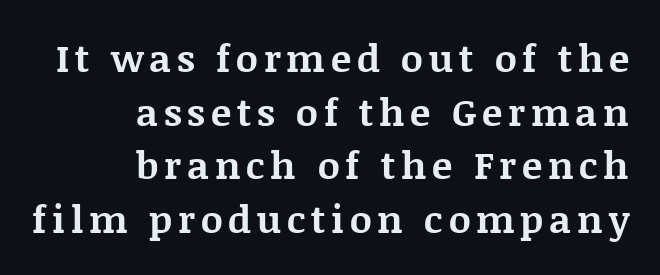
The image shows 38 px bold serif type, upright; set right-aligned, normal line spacing (1.41x), not underlined; medium stroke contrast and a large x-height.
